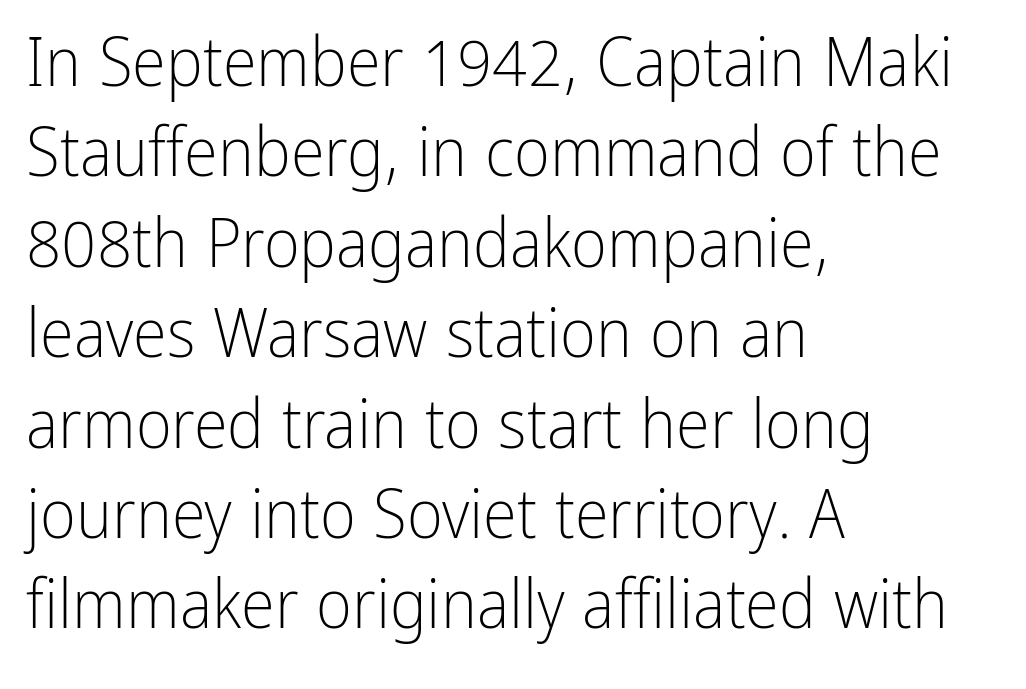
The image shows 69 px light, condensed sans-serif type, upright; set left-aligned, normal line spacing (1.31x), normal letter spacing, not underlined; low stroke contrast and a medium x-height.
